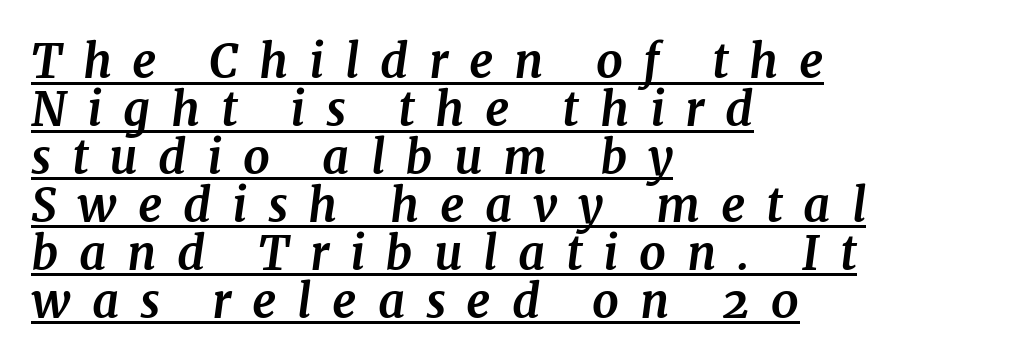
The image shows 47 px bold serif type, italic (leaning right); set left-aligned, tight line spacing (1.02x), unusually wide letter spacing (+0.44 em), underlined; medium stroke contrast and a medium x-height.
